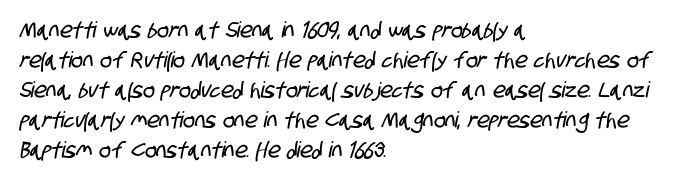
The space between consecutive lines is moderate. Underline: absent. Tracking here is standard; glyphs follow each other at the usual distance. Notice how the passage keeps a crisp vertical edge on the left only.
